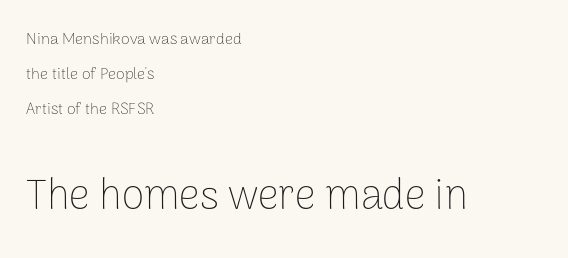
Q: Is the text bold? A: No.
Q: Is the text italic (slanted)? A: No, it is upright.
Q: Is the typeface a serif or a sans-serif typeface? A: Sans-serif.
Q: Is the text underlined? A: No.
Q: How is the paragraph aligned? A: Left-aligned.
Q: Is the spacing between letters normal or unusually wide? A: Normal.
Q: Is the spacing between lines tight, normal or loose? A: Loose.
Q: Which block of text is set in a larger size, the first (top) or the second (bottom)? A: The second (bottom) one.
Q: Width (condensed, normal, or wide)? A: Normal.
Q: Stroke contrast? A: Low.
Q: x-height? A: Medium.
Q: Monospaced? A: No.
